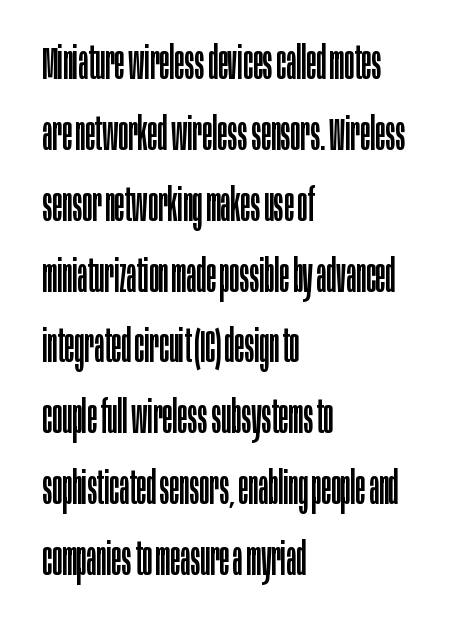
Interline gaps are of average width in this sample. This sample uses a sans-serif face. Designer's note — italics off, roman on. Weight: not bold — regular or lighter. Notice how the passage keeps a crisp vertical edge on the left only. Character widths vary here, with narrow letters taking less room than wide ones.
